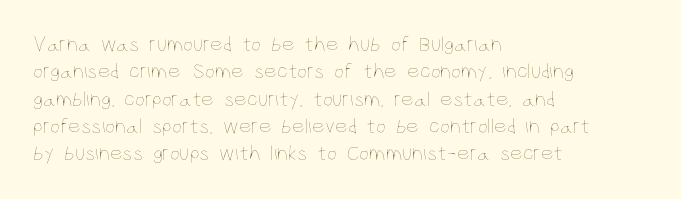
The image shows 22 px text type, upright; set left-aligned, line spacing 1.24x, normal letter spacing, not underlined.
